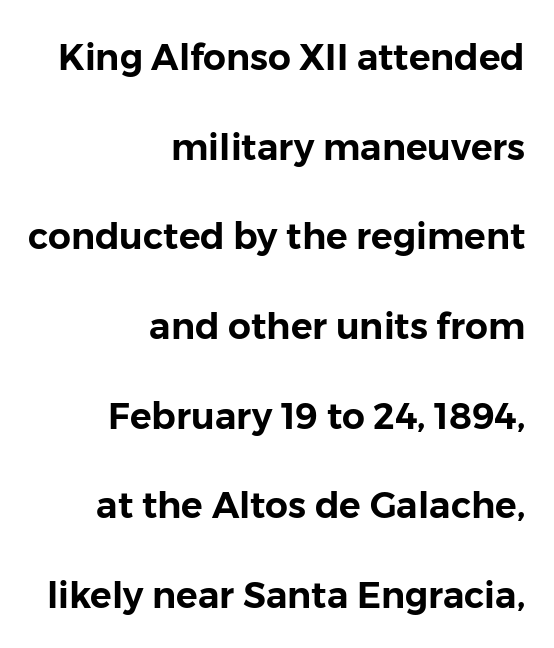
{"serif": "no", "italic": "no", "width": "normal", "stroke_contrast": "low", "x_height": "medium", "monospaced": "no", "underline": "no", "align": "right", "line_spacing": "loose", "line_spacing_ratio": 2.49, "letter_spacing": "normal", "letter_spacing_em": 0.0, "glyph_px": 36}
